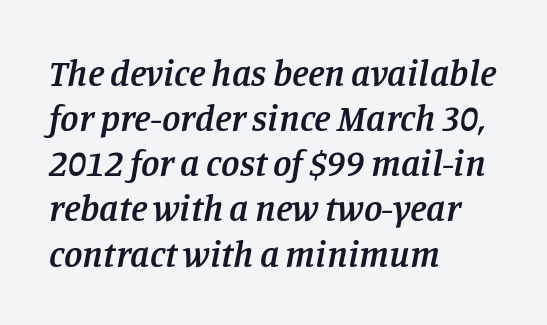
{"serif": "yes", "italic": "yes", "lean": "right", "slant_degrees": 11, "bold": "semi", "weight": "semibold", "width": "normal", "stroke_contrast": "low", "x_height": "large", "monospaced": "no", "underline": "no", "align": "left", "line_spacing_ratio": 1.22, "letter_spacing": "normal", "letter_spacing_em": 0.0, "glyph_px": 37}
